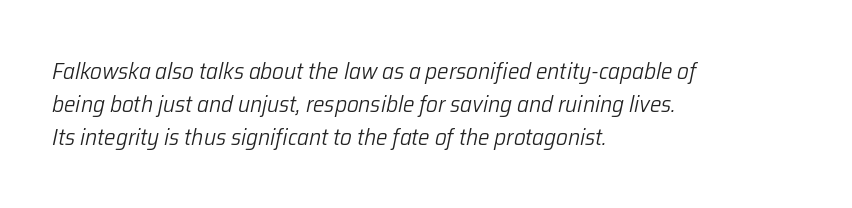
The image shows 23 px text type, italic (leaning right); set left-aligned, normal line spacing (1.43x), normal letter spacing, not underlined.
